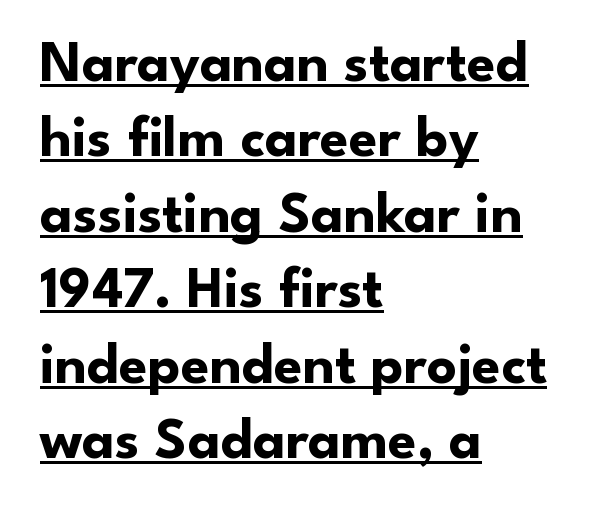
The image shows 58 px bold sans-serif type, upright; set left-aligned, normal line spacing (1.3x), normal letter spacing, underlined; low stroke contrast and a small x-height.
